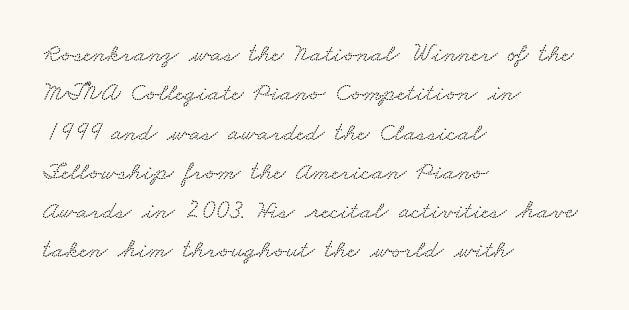
The image shows 26 px text type; set left-aligned, normal line spacing (1.51x), normal letter spacing, not underlined.
